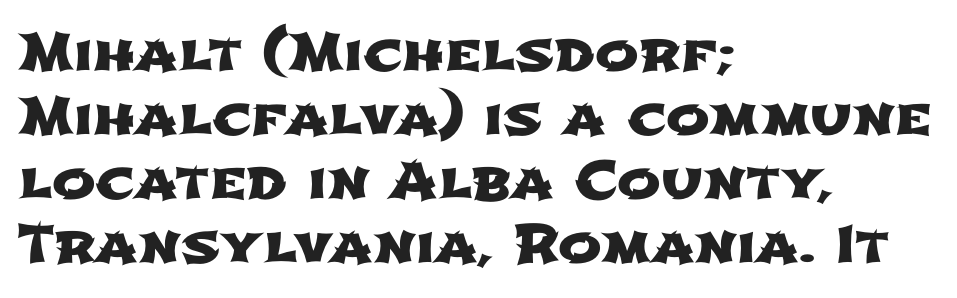
Descender tails drop into unmarked territory. Classification — sans serif. This sample has the flowing, uneven cadence of proportional lettering. The paragraph shown leans on its left margin. Caption: standard tracking, unaltered.
